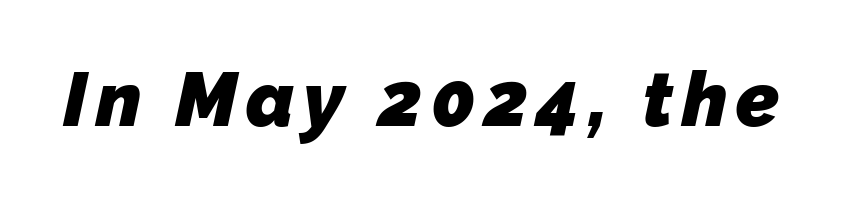
The image shows 76 px heavy sans-serif type; set not underlined; low stroke contrast and a medium x-height.
